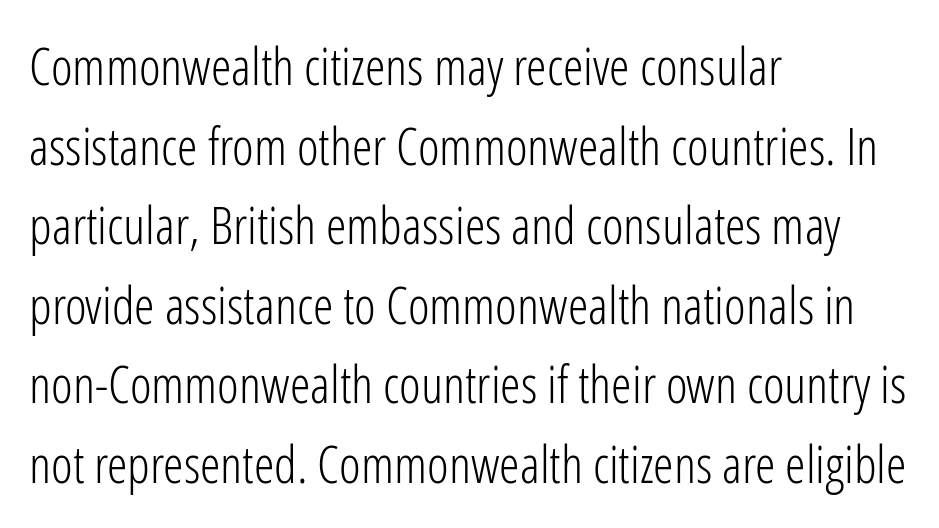
The image shows 52 px light, condensed sans-serif type, upright; set left-aligned, normal line spacing (1.53x), normal letter spacing, not underlined; low stroke contrast and a medium x-height.
